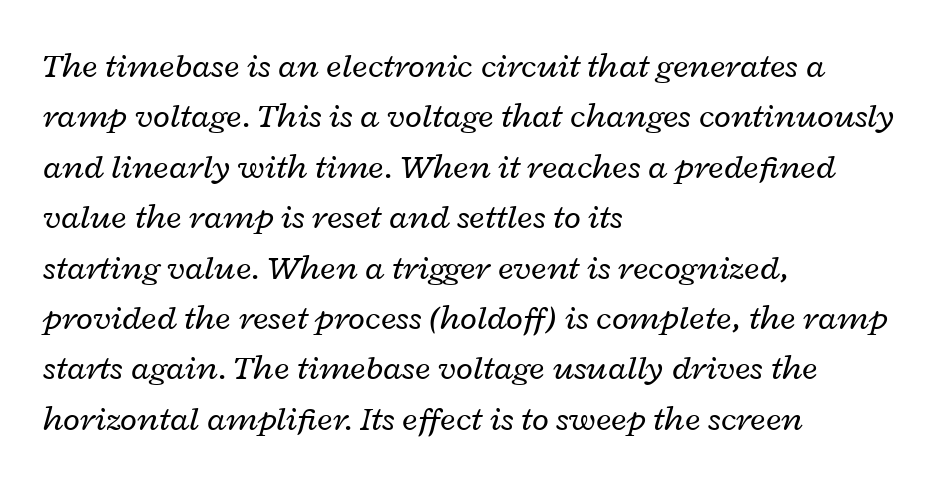
{"italic": "yes", "lean": "right", "slant_degrees": 12, "bold": "no", "weight": "regular", "width": "wide", "stroke_contrast": "low", "x_height": "medium", "monospaced": "no", "underline": "no", "align": "left", "line_spacing": "normal", "line_spacing_ratio": 1.44, "letter_spacing": "normal", "letter_spacing_em": 0.0, "glyph_px": 35}
